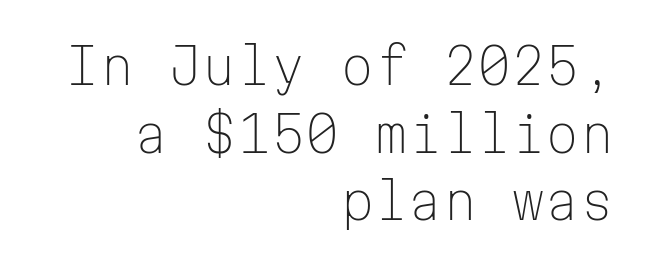
The image shows 49 px light sans-serif type, upright, monospaced; set right-aligned, normal line spacing (1.38x), normal letter spacing, not underlined; low stroke contrast and a medium x-height.
